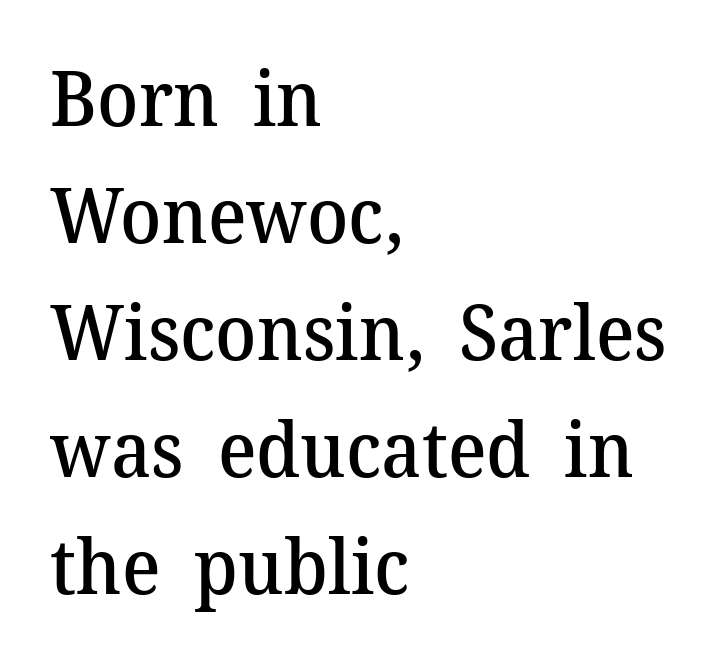
Does the weight exceed regular? Yes, but only to semibold. Notice how descenders clear the ascenders below comfortably — that's standard leading. Decoration check: the copy has no underline. In terms of letterspacing, this is plain default setting.
